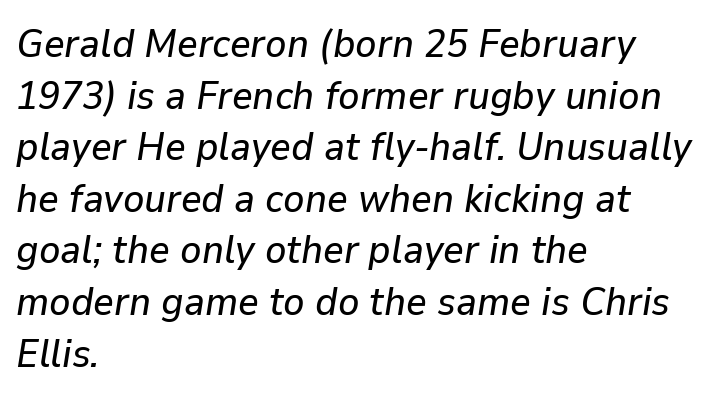
The image shows 40 px text type, italic (leaning right); set left-aligned, normal line spacing (1.29x), normal letter spacing, not underlined; low stroke contrast and a medium x-height.
